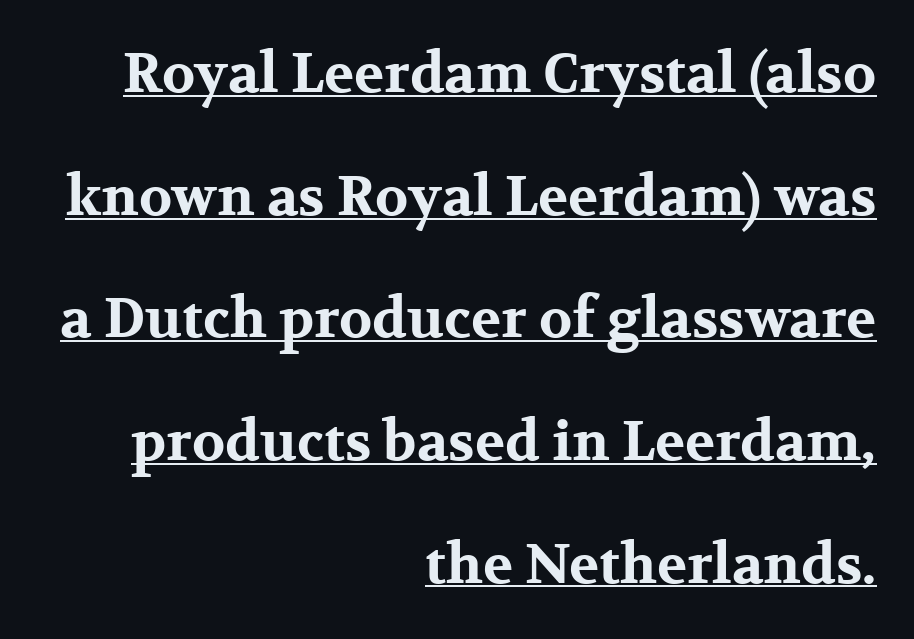
Q: Is the text bold? A: Yes.
Q: Is the text italic (slanted)? A: No, it is upright.
Q: Is the typeface a serif or a sans-serif typeface? A: Serif.
Q: Is the text underlined? A: Yes.
Q: How is the paragraph aligned? A: Right-aligned.
Q: Is the spacing between letters normal or unusually wide? A: Normal.
Q: Is the spacing between lines tight, normal or loose? A: Loose.
Q: Width (condensed, normal, or wide)? A: Wide.
Q: Stroke contrast? A: Medium.
Q: x-height? A: Medium.
Q: Monospaced? A: No.
